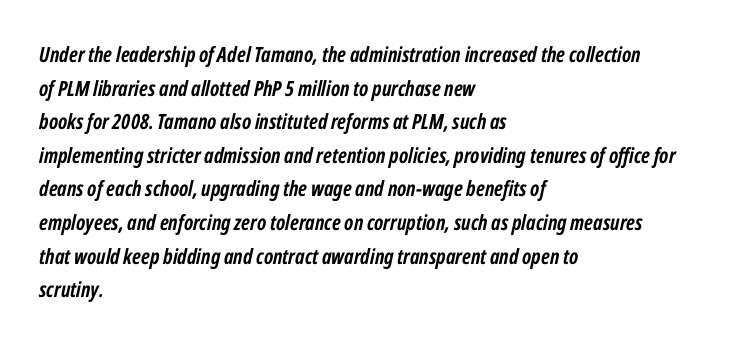
The image shows 21 px bold type, italic (leaning right); set left-aligned, normal line spacing (1.6x), normal letter spacing, not underlined.
